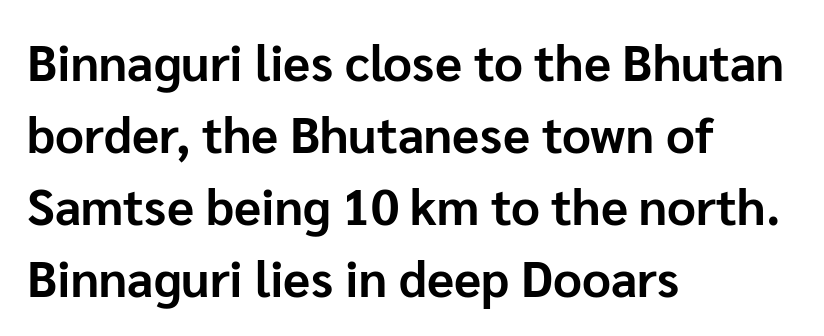
Q: Is the text bold? A: Yes.
Q: Is the text italic (slanted)? A: No, it is upright.
Q: Is the typeface a serif or a sans-serif typeface? A: Sans-serif.
Q: Is the text underlined? A: No.
Q: How is the paragraph aligned? A: Left-aligned.
Q: Is the spacing between letters normal or unusually wide? A: Normal.
Q: Is the spacing between lines tight, normal or loose? A: Normal.
Q: Width (condensed, normal, or wide)? A: Normal.
Q: Stroke contrast? A: Low.
Q: x-height? A: Medium.
Q: Monospaced? A: No.
